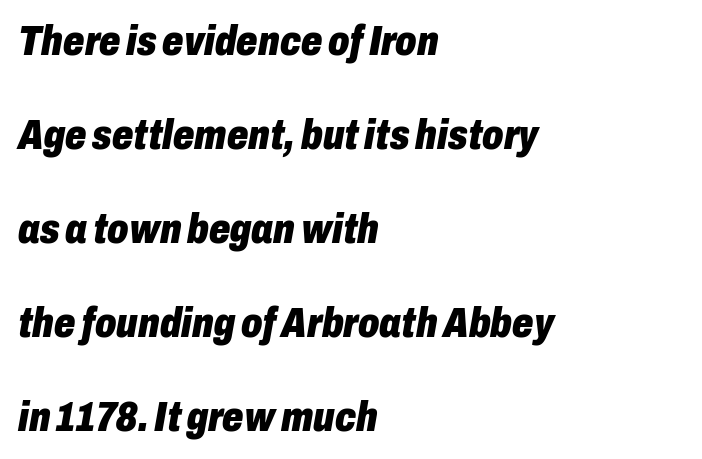
Quick note: underline off. This sample uses plain, unmodified letter spacing. Strokes here are thick enough to call this a true bold. Visually the block forms a straight wall on the left and a jagged coastline on the right.
